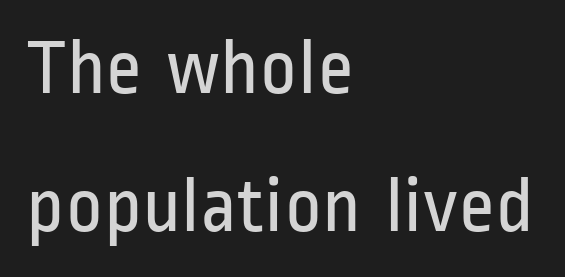
The image shows 79 px regular-weight, condensed sans-serif type, upright; set left-aligned, line spacing 1.75x, normal letter spacing, not underlined; low stroke contrast and a medium x-height.
